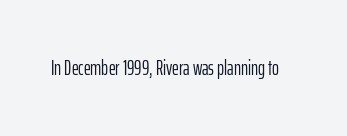
The image shows 21 px text type, upright; set normal letter spacing, not underlined.
